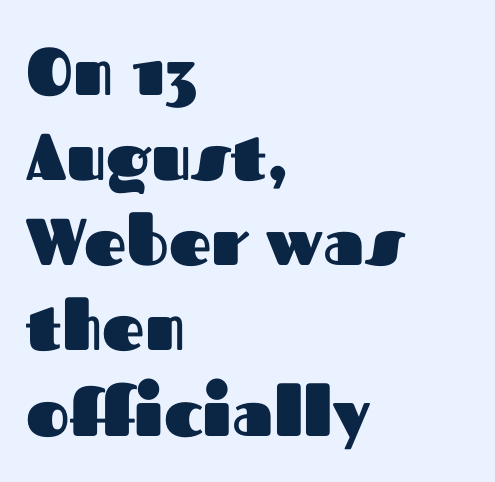
Where is the straight margin? On the left. Rule under the text: the space is simply empty. The type is set solid horizontally, with unmodified tracking. This is the regular roman posture of the typeface.
